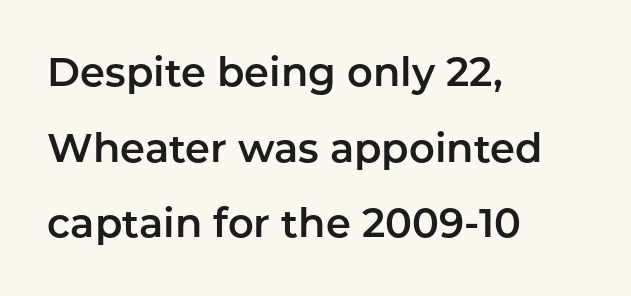
{"serif": "no", "italic": "no", "width": "normal", "stroke_contrast": "low", "x_height": "medium", "monospaced": "no", "underline": "no", "align": "left", "line_spacing_ratio": 1.89, "letter_spacing": "normal", "letter_spacing_em": 0.0, "glyph_px": 40}
